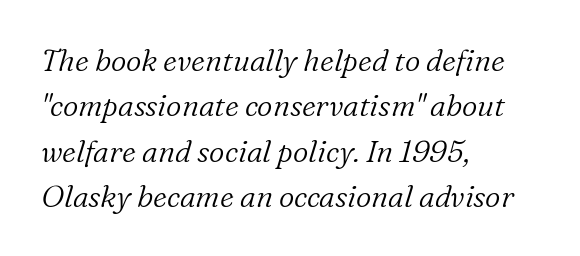
Q: Is the text bold? A: No.
Q: Is the text italic (slanted)? A: Yes, it leans right by about 16 degrees.
Q: Is the typeface a serif or a sans-serif typeface? A: Serif.
Q: Is the text underlined? A: No.
Q: How is the paragraph aligned? A: Left-aligned.
Q: Is the spacing between letters normal or unusually wide? A: Normal.
Q: Is the spacing between lines tight, normal or loose? A: Normal.
Q: Width (condensed, normal, or wide)? A: Normal.
Q: Stroke contrast? A: Low.
Q: x-height? A: Medium.
Q: Monospaced? A: No.
